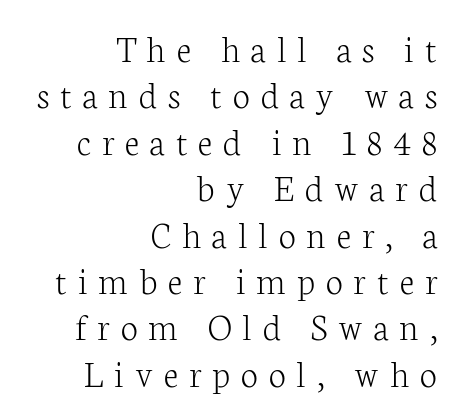
Q: Is the text bold? A: No.
Q: Is the text italic (slanted)? A: No, it is upright.
Q: Is the typeface a serif or a sans-serif typeface? A: Serif.
Q: Is the text underlined? A: No.
Q: How is the paragraph aligned? A: Right-aligned.
Q: Is the spacing between letters normal or unusually wide? A: Unusually wide.
Q: Width (condensed, normal, or wide)? A: Normal.
Q: Stroke contrast? A: Low.
Q: x-height? A: Medium.
Q: Monospaced? A: No.
